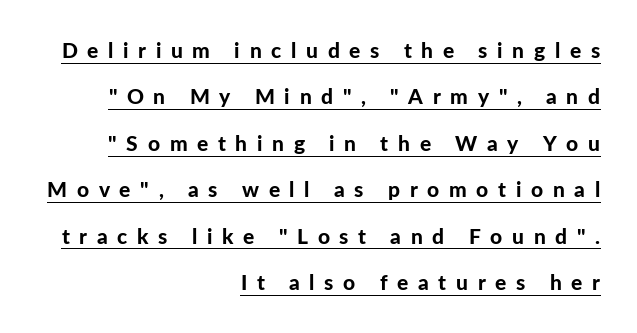
Q: Is the text bold? A: Yes.
Q: Is the text italic (slanted)? A: No, it is upright.
Q: Is the text underlined? A: Yes.
Q: How is the paragraph aligned? A: Right-aligned.
Q: Is the spacing between letters normal or unusually wide? A: Unusually wide.
Q: Is the spacing between lines tight, normal or loose? A: Loose.
